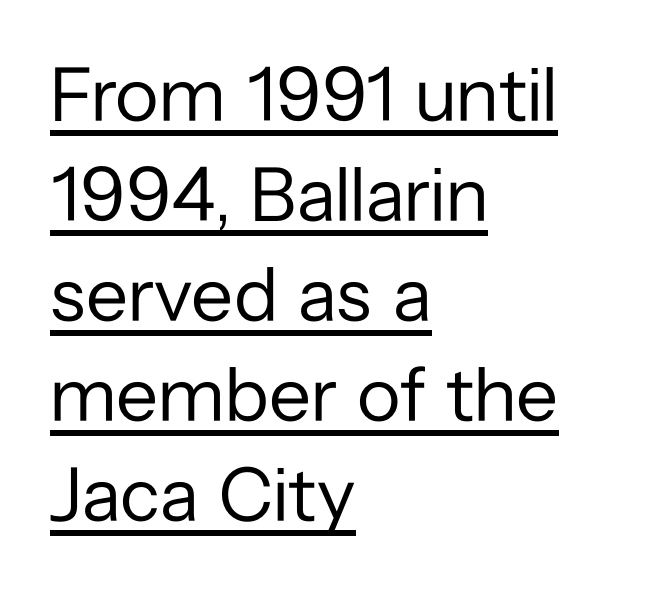
Here the designer chose a conventional face with non-uniform glyph widths. Tracking value appears to be zero — textbook default spacing. Nothing sits at the stroke ends, so this counts as sans-serif. Visually the block forms a straight wall on the left and a jagged coastline on the right. Notice how the stems are strictly vertical — no italics here. Each new line begins a customary step beneath the previous one.
